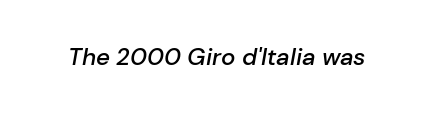
The image shows 24 px text type, italic (leaning right); set normal letter spacing, not underlined.
